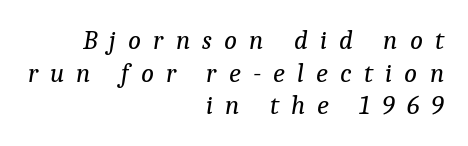
The lines in this sample share a right terminus and differ only in where they begin. Letter spacing: wide. Only glyphs here, with clear space below each row. Compared with ordinary roman type, these characters are visibly tilted.
